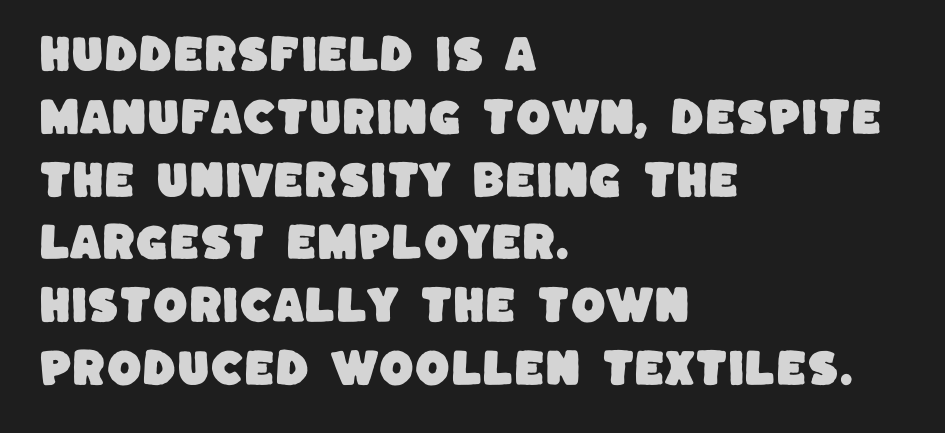
{"serif": "no", "width": "normal", "stroke_contrast": "low", "x_height": "large", "monospaced": "no", "underline": "no", "align": "left", "line_spacing": "normal", "line_spacing_ratio": 1.57, "letter_spacing": "normal", "letter_spacing_em": 0.0, "glyph_px": 40}
